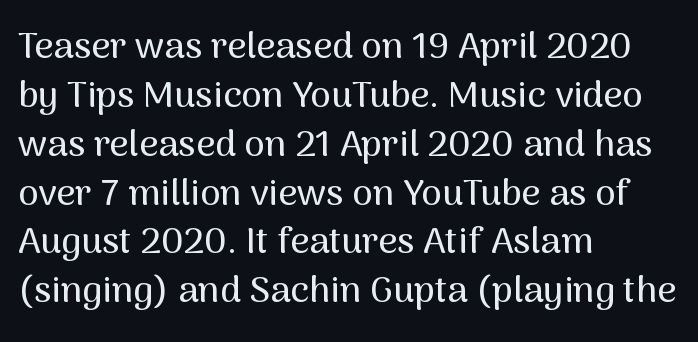
Evenly set lines give the paragraph a standard silhouette. Letters rest on an invisible, unmarked baseline. Grotesque or geometric, the face here clearly has no serifs. You could call the tracking neutral — neither tight nor loose. Looks like regular typesetting: each glyph gets only the width it needs. The axis of the letterforms is exactly vertical.
